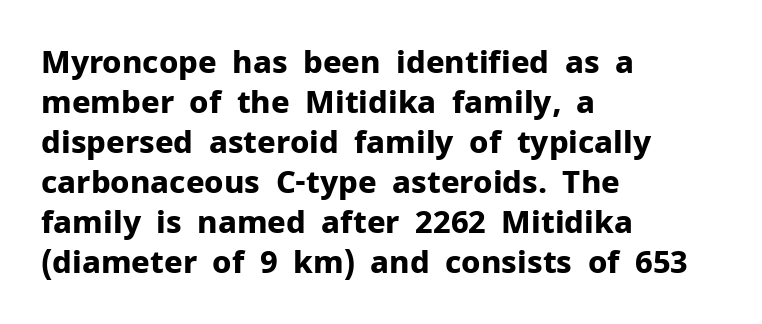
Q: Is the text bold? A: Yes.
Q: Is the text italic (slanted)? A: No, it is upright.
Q: Is the typeface a serif or a sans-serif typeface? A: Sans-serif.
Q: Is the text underlined? A: No.
Q: How is the paragraph aligned? A: Left-aligned.
Q: Is the spacing between letters normal or unusually wide? A: Normal.
Q: Is the spacing between lines tight, normal or loose? A: Normal.
Q: Width (condensed, normal, or wide)? A: Normal.
Q: Stroke contrast? A: Low.
Q: x-height? A: Medium.
Q: Monospaced? A: No.
